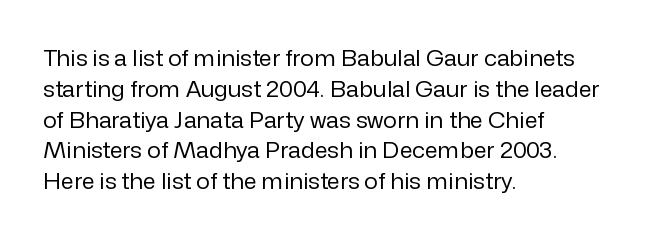
Descenders are the only things crossing below the line. The font sits on the lighter half of the weight spectrum, regular included. Does the copy run flush right? No — it runs flush left. Vertically, the passage feels balanced, rows spaced as you'd expect.
